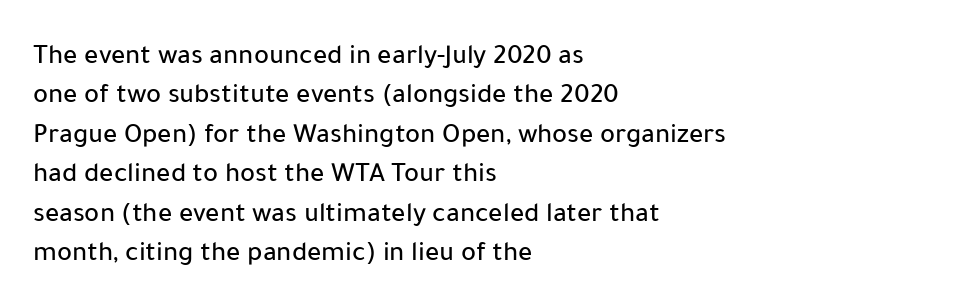
{"serif": "no", "italic": "no", "width": "normal", "stroke_contrast": "low", "x_height": "medium", "monospaced": "no", "underline": "no", "align": "left", "line_spacing": "normal", "line_spacing_ratio": 1.41, "letter_spacing": "normal", "letter_spacing_em": 0.0, "glyph_px": 28}
